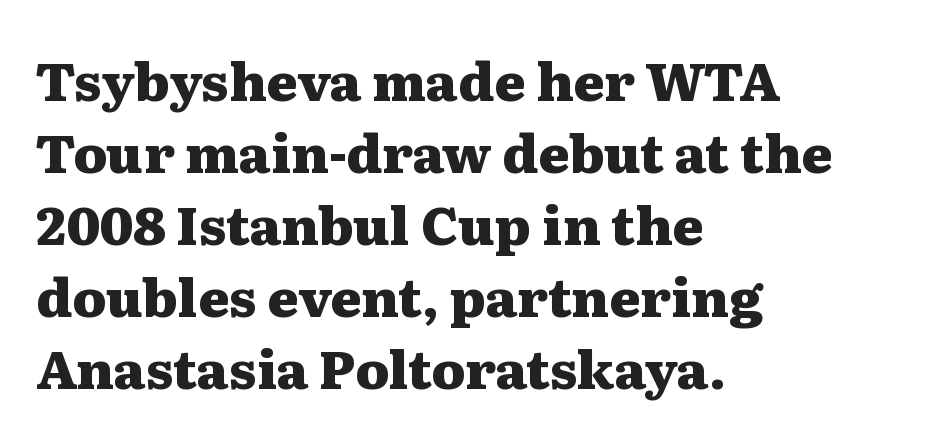
These lines sit exactly where default settings would place them. The face used here is proportionally spaced, like ordinary book or web type. Serifs: yes, visible at the terminals of the letterforms. There is no visible air inserted between adjacent glyphs. The setting favours the left margin, as ordinary paragraphs usually do.
